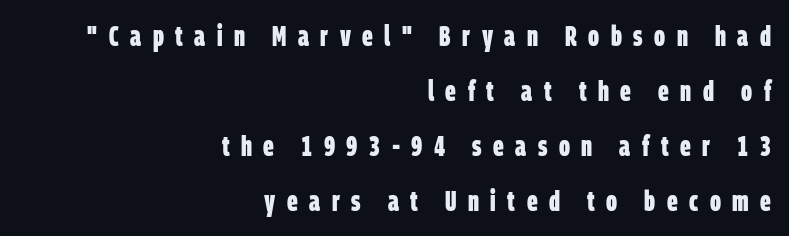
The image shows 28 px bold, condensed sans-serif type; set right-aligned, loose line spacing (1.96x), unusually wide letter spacing (+0.41 em), not underlined; low stroke contrast and a large x-height.
